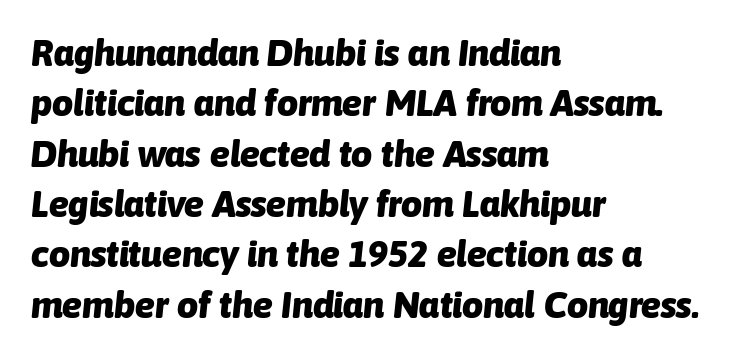
{"italic": "yes", "lean": "right", "slant_degrees": 6, "bold": "yes", "weight": "heavy", "width": "normal", "stroke_contrast": "low", "x_height": "medium", "monospaced": "no", "underline": "no", "align": "left", "line_spacing": "normal", "line_spacing_ratio": 1.36, "letter_spacing": "normal", "letter_spacing_em": 0.0, "glyph_px": 37}
